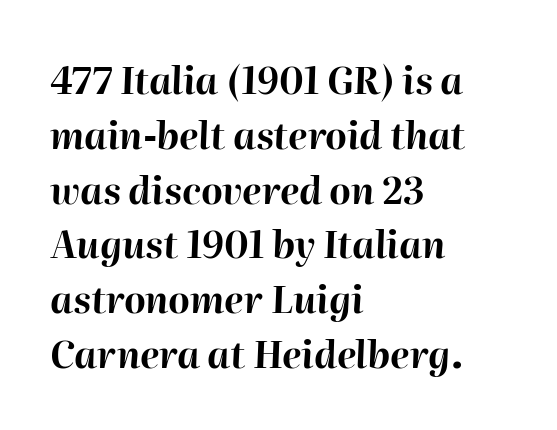
It's the slanting kind of type. These lines are set flush left with a ragged right edge. Lines of text with bare space underneath. The passage shown has conventional tracking throughout. Line spacing here is normal. The rendering uses natural spacing where letterforms have individual widths.
